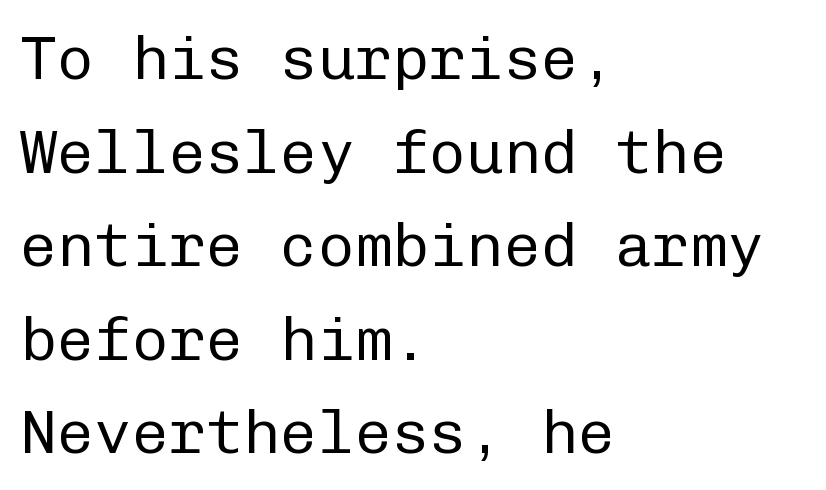
The image shows 62 px regular-weight sans-serif type, upright, monospaced; set left-aligned, normal line spacing (1.51x), normal letter spacing, not underlined; low stroke contrast and a medium x-height.
